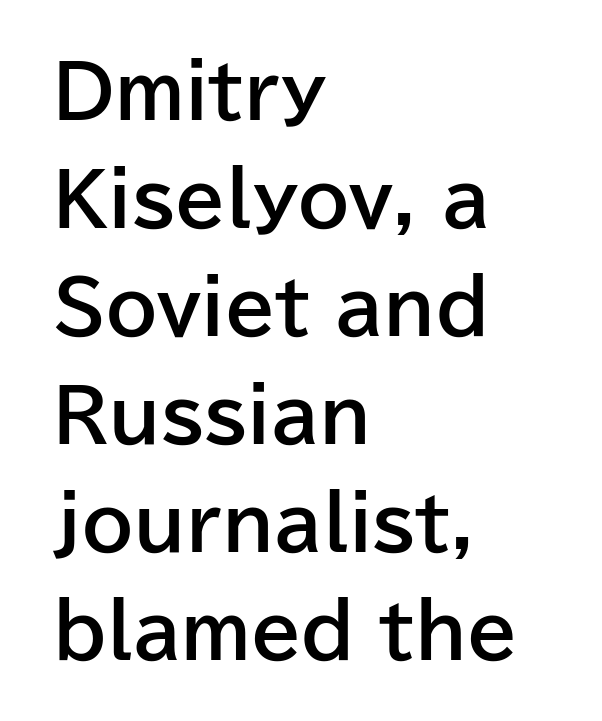
The image shows 73 px bold sans-serif type, upright; set left-aligned, normal line spacing (1.48x), normal letter spacing, not underlined; low stroke contrast and a medium x-height.
